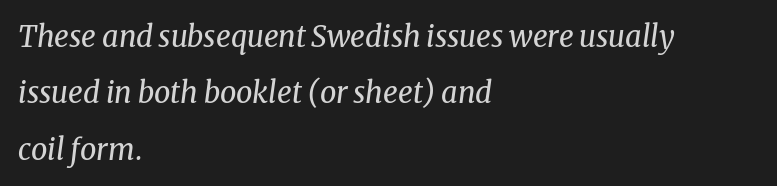
{"serif": "yes", "italic": "yes", "lean": "right", "slant_degrees": 8, "bold": "no", "weight": "regular", "width": "normal", "stroke_contrast": "medium", "x_height": "medium", "monospaced": "no", "underline": "no", "align": "left", "line_spacing": "loose", "line_spacing_ratio": 1.94, "letter_spacing": "normal", "letter_spacing_em": 0.0, "glyph_px": 29}
